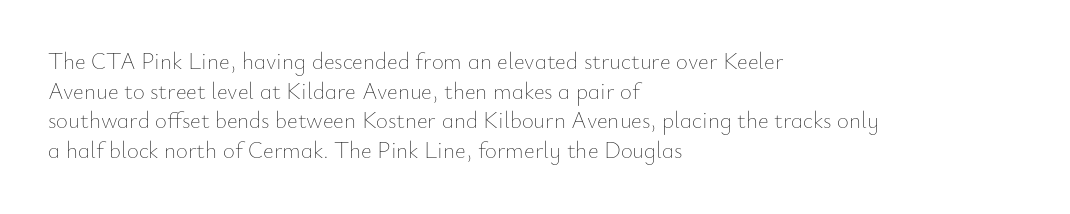
{"italic": "no", "bold": "no", "underline": "no", "align": "left", "line_spacing": "normal", "line_spacing_ratio": 1.29, "letter_spacing": "normal", "letter_spacing_em": 0.0, "glyph_px": 23}
